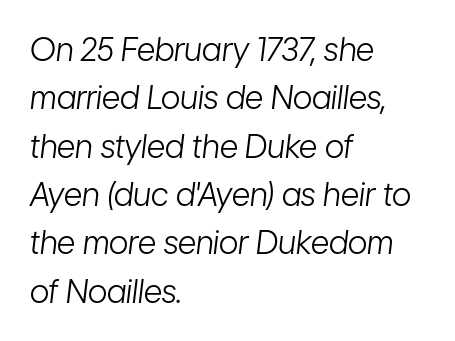
The image shows 32 px light, condensed type, italic (leaning right); set left-aligned, normal line spacing (1.51x), normal letter spacing, not underlined; low stroke contrast and a medium x-height.
